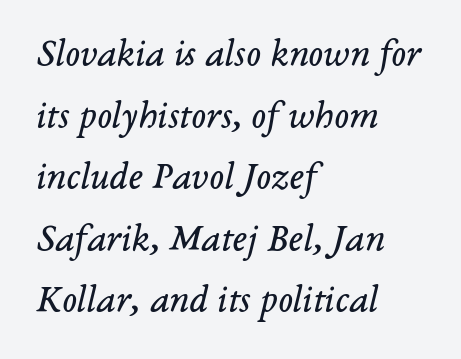
Q: Is the text bold? A: No.
Q: Is the text italic (slanted)? A: Yes, it leans right by about 14 degrees.
Q: Is the typeface a serif or a sans-serif typeface? A: Serif.
Q: Is the text underlined? A: No.
Q: How is the paragraph aligned? A: Left-aligned.
Q: Is the spacing between letters normal or unusually wide? A: Normal.
Q: Is the spacing between lines tight, normal or loose? A: Normal.
Q: Width (condensed, normal, or wide)? A: Normal.
Q: Stroke contrast? A: Low.
Q: x-height? A: Medium.
Q: Monospaced? A: No.
